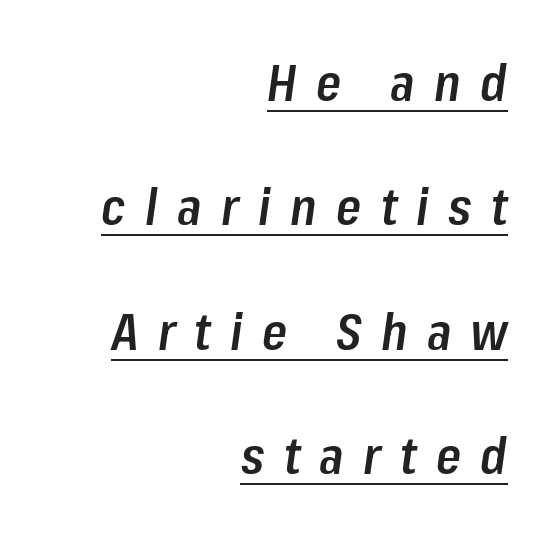
Proportional: the letters do not fall into vertical columns. Successive baselines arrive slowly, with a big drop between each. The rendered words wear a rule along their underside. It's the slanting kind of type. Students, note that the glyphs here are deliberately spaced far apart.
